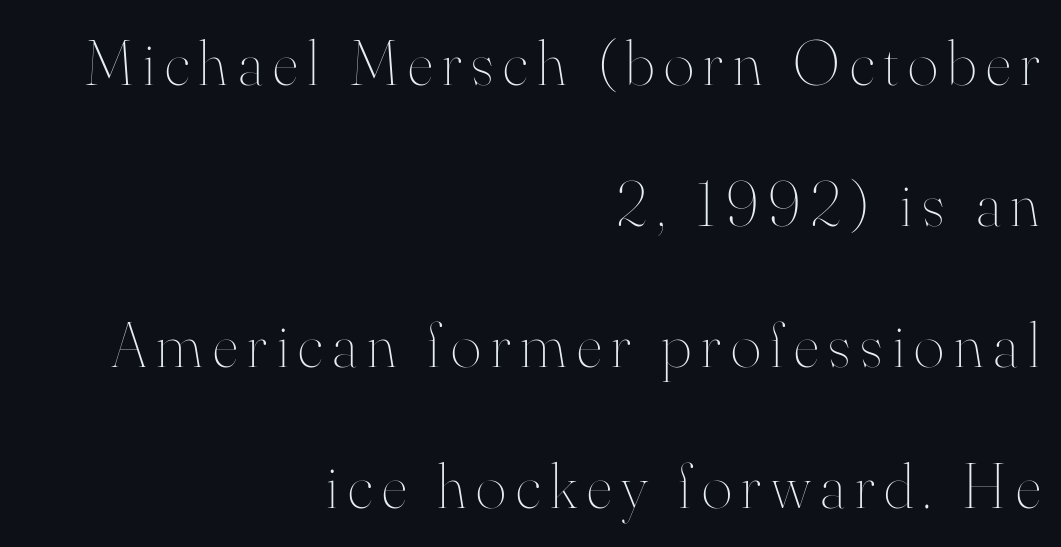
Q: Is the text bold? A: No.
Q: Is the text italic (slanted)? A: No, it is upright.
Q: Is the text underlined? A: No.
Q: How is the paragraph aligned? A: Right-aligned.
Q: Is the spacing between lines tight, normal or loose? A: Loose.
Q: Width (condensed, normal, or wide)? A: Normal.
Q: Stroke contrast? A: High.
Q: x-height? A: Small.
Q: Monospaced? A: No.
